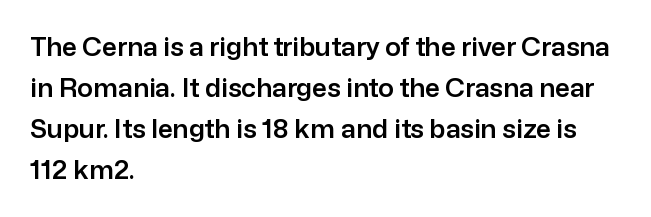
Q: Is the text italic (slanted)? A: No, it is upright.
Q: Is the text underlined? A: No.
Q: How is the paragraph aligned? A: Left-aligned.
Q: Is the spacing between letters normal or unusually wide? A: Normal.
Q: Is the spacing between lines tight, normal or loose? A: Normal.
